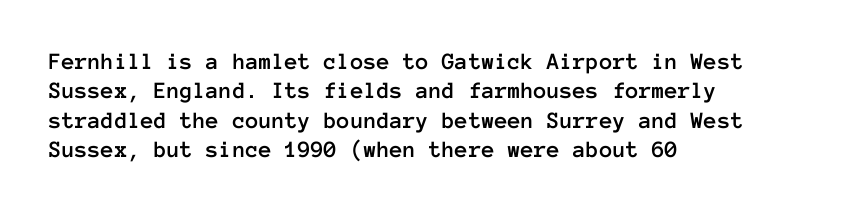
The image shows 24 px text type, upright; set left-aligned, line spacing 1.22x, normal letter spacing, not underlined.
